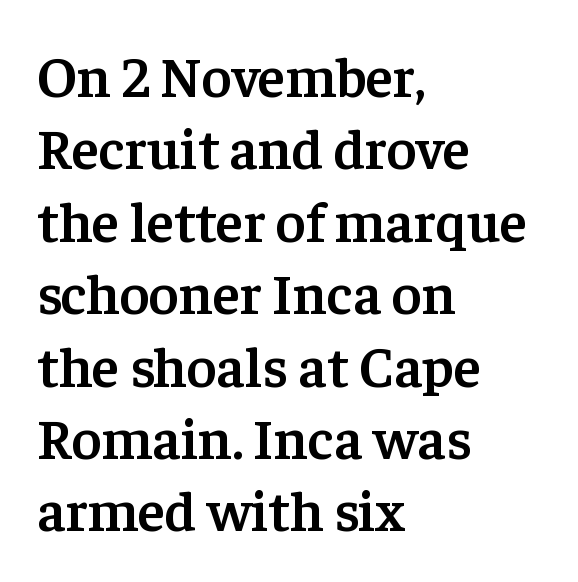
Q: Is the text bold? A: Semi-bold.
Q: Is the text italic (slanted)? A: No, it is upright.
Q: Is the typeface a serif or a sans-serif typeface? A: Serif.
Q: Is the text underlined? A: No.
Q: How is the paragraph aligned? A: Left-aligned.
Q: Is the spacing between letters normal or unusually wide? A: Normal.
Q: Is the spacing between lines tight, normal or loose? A: Normal.
Q: Width (condensed, normal, or wide)? A: Normal.
Q: Stroke contrast? A: Low.
Q: x-height? A: Medium.
Q: Monospaced? A: No.
